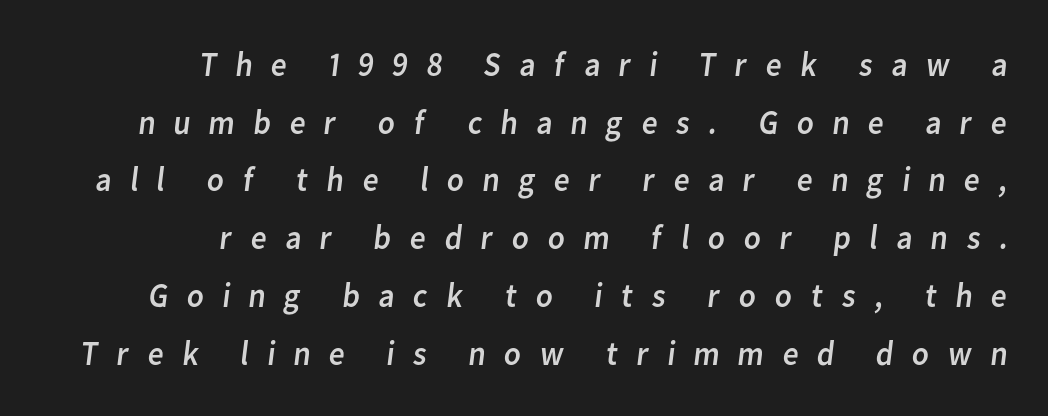
Q: Is the text bold? A: No.
Q: Is the typeface a serif or a sans-serif typeface? A: Sans-serif.
Q: Is the text underlined? A: No.
Q: How is the paragraph aligned? A: Right-aligned.
Q: Is the spacing between letters normal or unusually wide? A: Unusually wide.
Q: Is the spacing between lines tight, normal or loose? A: Normal.
Q: Width (condensed, normal, or wide)? A: Normal.
Q: Stroke contrast? A: Low.
Q: x-height? A: Medium.
Q: Monospaced? A: No.
